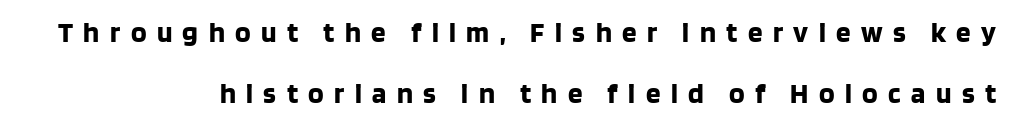
Honestly, there is no underline to notice here at all. The passage is arranged like a letterhead date or caption credit — flush right. Compared with typical body copy, the letter spacing here is much looser. Set as a true bold cut, around the 700 mark. To sum up the face: it is a sans, with no serifs. The font's upright variant was chosen for this text.
